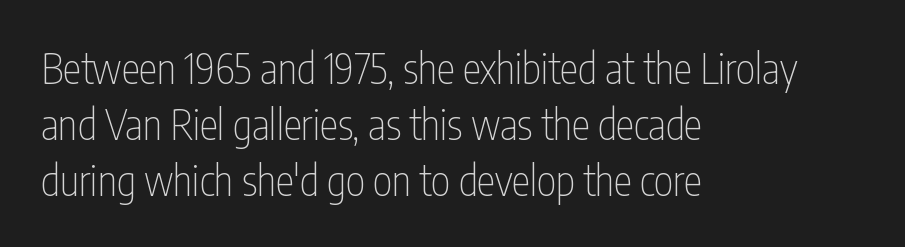
Q: Is the text bold? A: No.
Q: Is the text italic (slanted)? A: No, it is upright.
Q: Is the typeface a serif or a sans-serif typeface? A: Sans-serif.
Q: Is the text underlined? A: No.
Q: How is the paragraph aligned? A: Left-aligned.
Q: Is the spacing between letters normal or unusually wide? A: Normal.
Q: Is the spacing between lines tight, normal or loose? A: Normal.
Q: Width (condensed, normal, or wide)? A: Condensed.
Q: Stroke contrast? A: Low.
Q: x-height? A: Medium.
Q: Monospaced? A: No.
